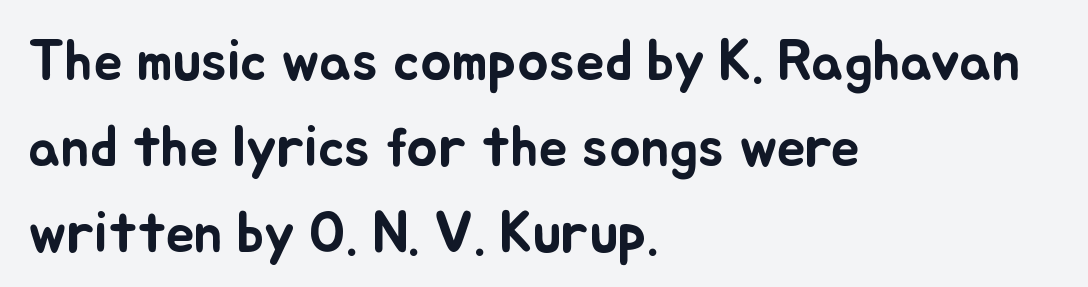
Q: Is the text italic (slanted)? A: No, it is upright.
Q: Is the text underlined? A: No.
Q: How is the paragraph aligned? A: Left-aligned.
Q: Is the spacing between letters normal or unusually wide? A: Normal.
Q: Is the spacing between lines tight, normal or loose? A: Normal.
Q: Width (condensed, normal, or wide)? A: Normal.
Q: Stroke contrast? A: Low.
Q: x-height? A: Small.
Q: Monospaced? A: No.
